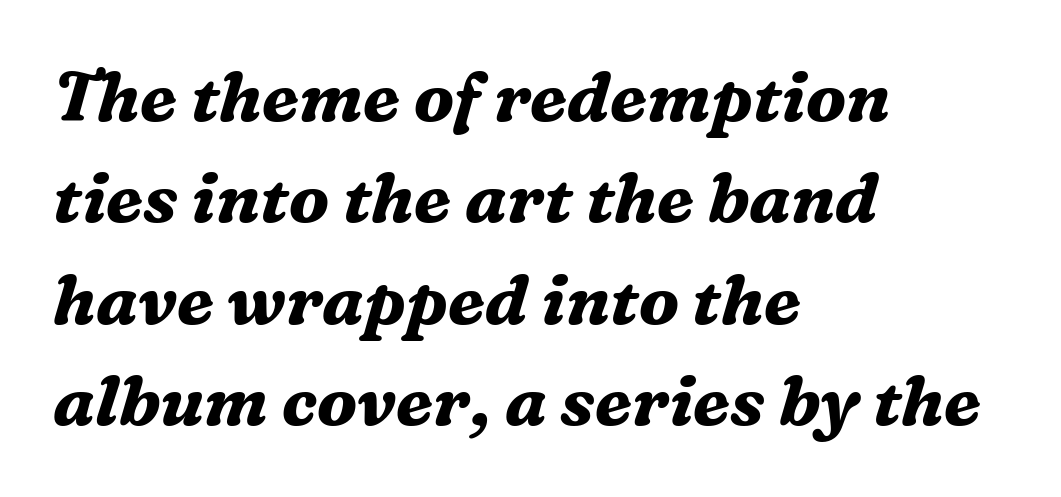
Q: Is the text bold? A: Yes.
Q: Is the text italic (slanted)? A: Yes, it leans right by about 16 degrees.
Q: Is the typeface a serif or a sans-serif typeface? A: Serif.
Q: Is the text underlined? A: No.
Q: How is the paragraph aligned? A: Left-aligned.
Q: Is the spacing between letters normal or unusually wide? A: Normal.
Q: Is the spacing between lines tight, normal or loose? A: Normal.
Q: Width (condensed, normal, or wide)? A: Normal.
Q: Stroke contrast? A: Medium.
Q: x-height? A: Medium.
Q: Monospaced? A: No.
